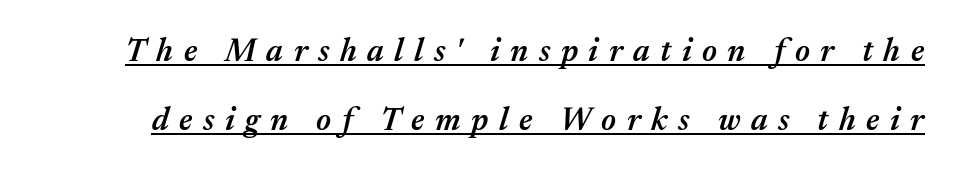
{"italic": "yes", "lean": "right", "slant_degrees": 17, "bold": "semi", "weight": "semibold", "width": "normal", "stroke_contrast": "medium", "x_height": "medium", "monospaced": "no", "underline": "yes", "line_spacing": "loose", "line_spacing_ratio": 2.16, "letter_spacing": "wide", "letter_spacing_em": 0.33, "glyph_px": 32}
